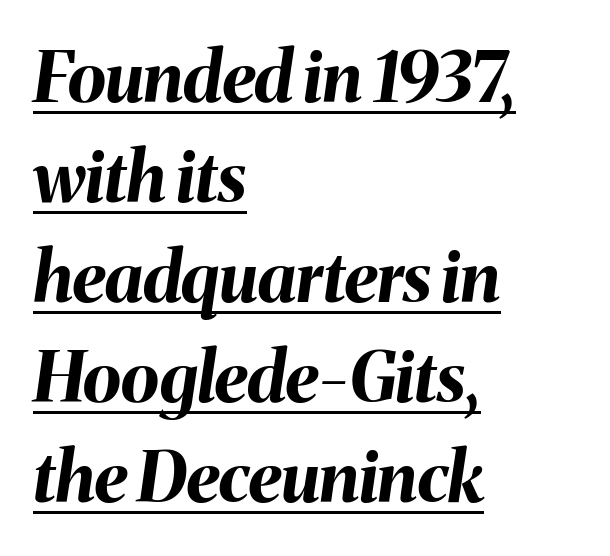
The image shows 70 px bold type, italic (leaning right); set left-aligned, normal line spacing (1.43x), normal letter spacing, underlined; medium stroke contrast and a medium x-height.
